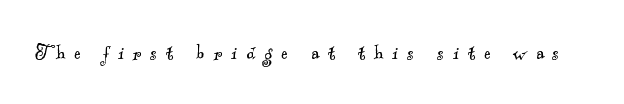
The image shows 24 px text type; set unusually wide letter spacing (+0.38 em), not underlined.
